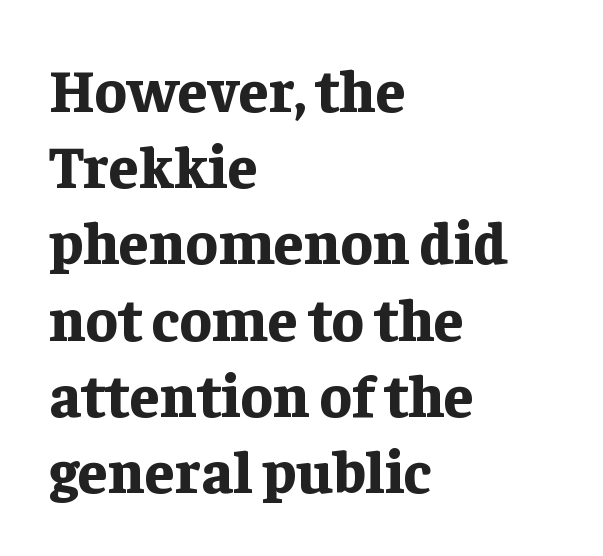
{"serif": "yes", "italic": "no", "bold": "yes", "weight": "bold", "width": "normal", "stroke_contrast": "low", "x_height": "medium", "monospaced": "no", "underline": "no", "align": "left", "line_spacing": "normal", "line_spacing_ratio": 1.27, "letter_spacing": "normal", "letter_spacing_em": 0.0, "glyph_px": 60}
